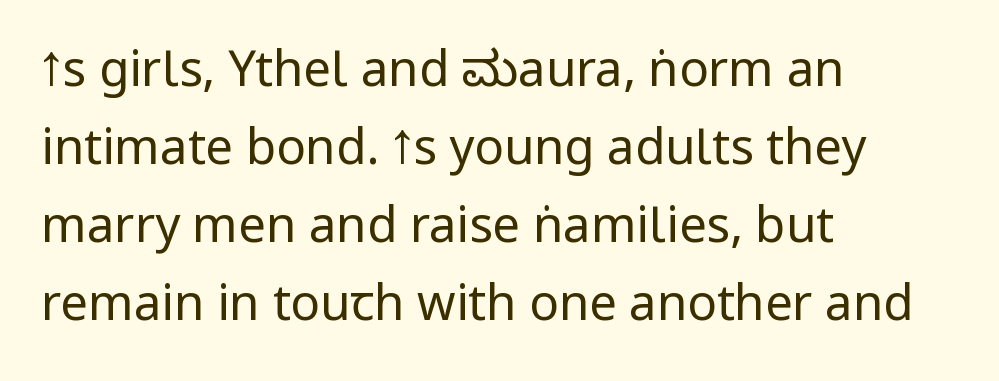
Q: Is the text bold? A: No.
Q: Is the text italic (slanted)? A: No, it is upright.
Q: Is the typeface a serif or a sans-serif typeface? A: Sans-serif.
Q: Is the text underlined? A: No.
Q: How is the paragraph aligned? A: Left-aligned.
Q: Is the spacing between letters normal or unusually wide? A: Normal.
Q: Is the spacing between lines tight, normal or loose? A: Normal.
Q: Width (condensed, normal, or wide)? A: Condensed.
Q: Stroke contrast? A: Low.
Q: x-height? A: Large.
Q: Monospaced? A: No.
